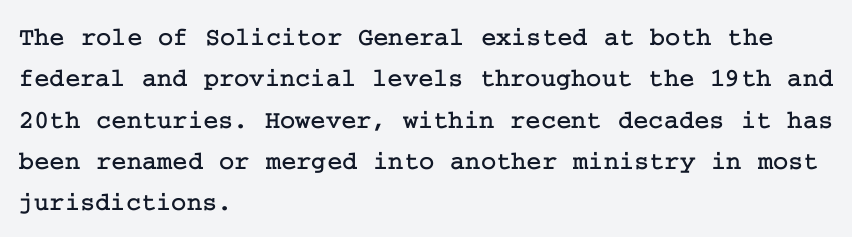
Q: Is the text italic (slanted)? A: No, it is upright.
Q: Is the text underlined? A: No.
Q: How is the paragraph aligned? A: Left-aligned.
Q: Is the spacing between letters normal or unusually wide? A: Normal.
Q: Is the spacing between lines tight, normal or loose? A: Normal.
